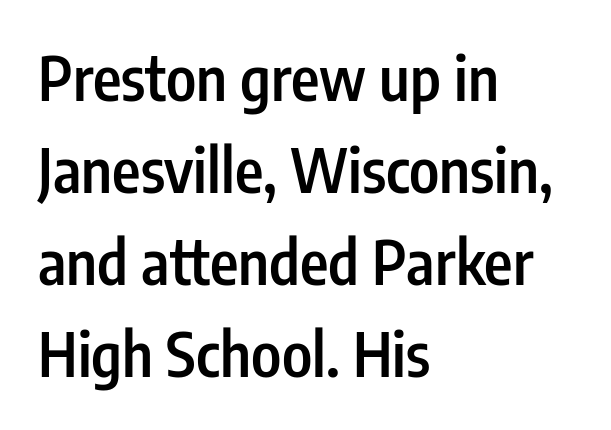
{"serif": "no", "italic": "no", "bold": "semi", "weight": "semibold", "width": "condensed", "stroke_contrast": "low", "x_height": "medium", "monospaced": "no", "underline": "no", "align": "left", "line_spacing": "normal", "line_spacing_ratio": 1.51, "letter_spacing": "normal", "letter_spacing_em": 0.0, "glyph_px": 61}
